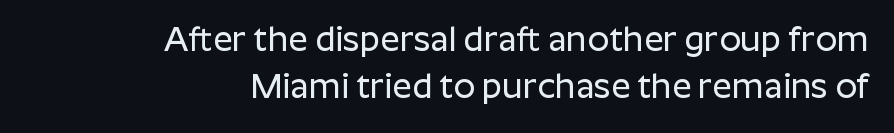
The letters advance in unequal steps, a hallmark of proportional type. Style check: upright. This rendering uses right alignment, leaving the left contour irregular. Line spacing here is normal. Characters follow at the spacing the type designer built in. The passage shown is not underscored anywhere.
